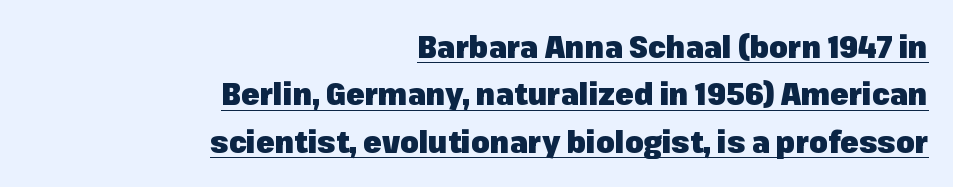
The image shows 30 px heavy sans-serif type, upright; set right-aligned, normal line spacing (1.58x), normal letter spacing, underlined; low stroke contrast and a medium x-height.
